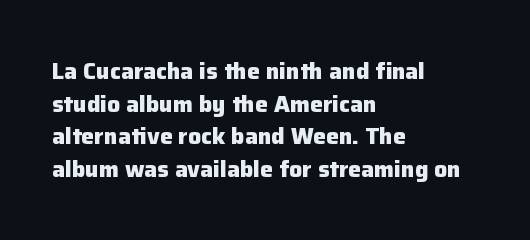
Here the glyphs are tracked normally, forming tight word shapes. One-word summary of the alignment: left. In terms of posture, this sample is upright. Notice how thick the strokes are: this is what a full bold looks like. The lines sit at an ordinary, default distance from one another.
